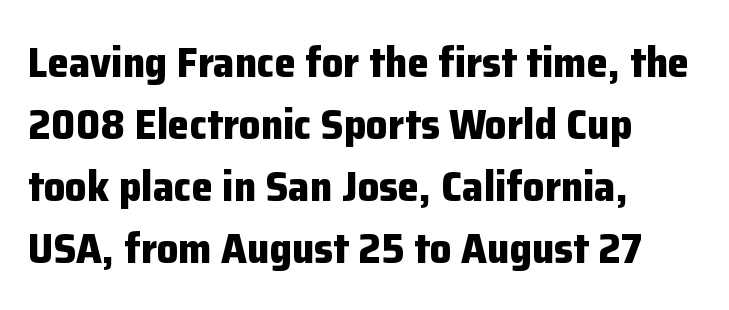
Q: Is the text bold? A: Yes.
Q: Is the text italic (slanted)? A: No, it is upright.
Q: Is the typeface a serif or a sans-serif typeface? A: Sans-serif.
Q: Is the text underlined? A: No.
Q: How is the paragraph aligned? A: Left-aligned.
Q: Is the spacing between letters normal or unusually wide? A: Normal.
Q: Is the spacing between lines tight, normal or loose? A: Normal.
Q: Width (condensed, normal, or wide)? A: Normal.
Q: Stroke contrast? A: Low.
Q: x-height? A: Medium.
Q: Monospaced? A: No.
